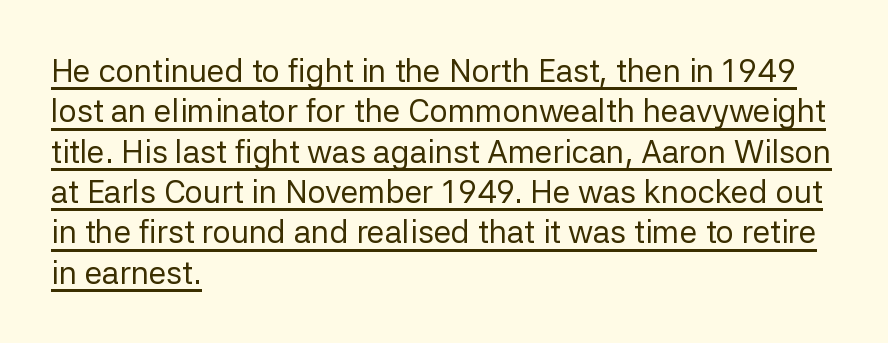
Students, observe the line beneath the letters — that is underlining. The lettering holds an erect, upright posture throughout. Vertically, the passage feels balanced, rows spaced as you'd expect. Do the characters align in a grid? No, the font is proportional. Unbolded letterforms with no extra heft.
